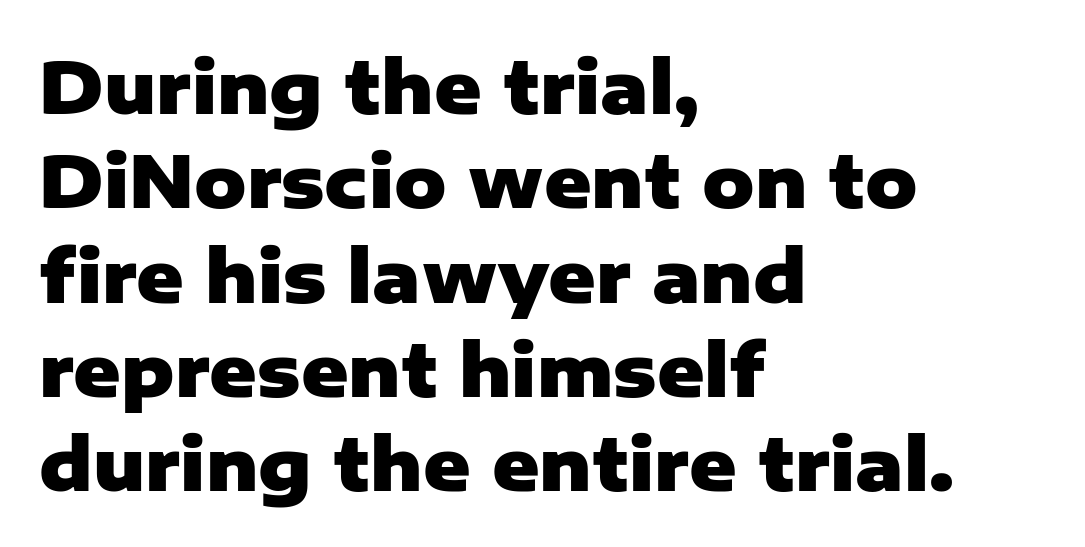
Q: Is the text bold? A: Yes.
Q: Is the text italic (slanted)? A: No, it is upright.
Q: Is the typeface a serif or a sans-serif typeface? A: Sans-serif.
Q: Is the text underlined? A: No.
Q: How is the paragraph aligned? A: Left-aligned.
Q: Is the spacing between letters normal or unusually wide? A: Normal.
Q: Is the spacing between lines tight, normal or loose? A: Normal.
Q: Width (condensed, normal, or wide)? A: Normal.
Q: Stroke contrast? A: Low.
Q: x-height? A: Medium.
Q: Monospaced? A: No.
